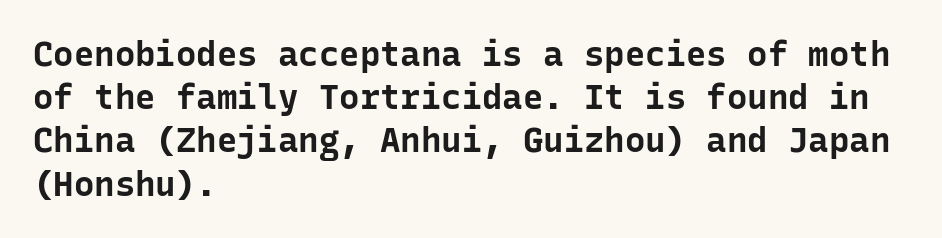
{"serif": "no", "italic": "no", "bold": "yes", "weight": "bold", "width": "normal", "stroke_contrast": "low", "x_height": "medium", "monospaced": "yes", "underline": "no", "align": "left", "line_spacing": "normal", "line_spacing_ratio": 1.27, "letter_spacing": "normal", "letter_spacing_em": 0.0, "glyph_px": 34}
